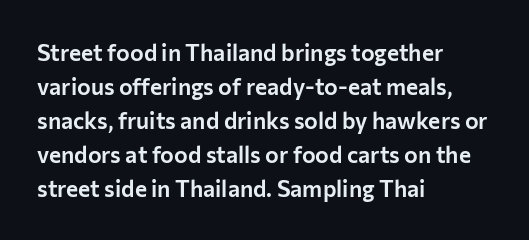
Clear beneath every line of the passage. Notice how descenders clear the ascenders below comfortably — that's standard leading. In terms of letterspacing, this is plain default setting. The lettering stays uniformly vertical, giving the passage a roman look. The lines in this sample share a left origin and differ only in where they stop.
